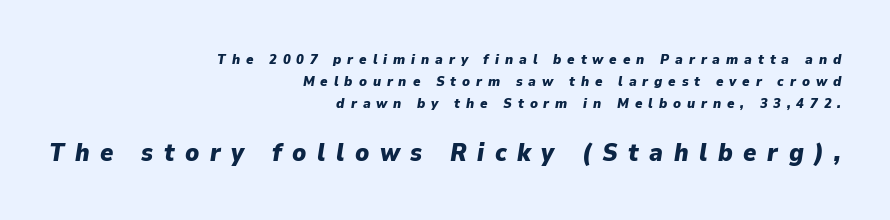
Whoever set this made the second block the dominant, larger element. The glyphs are unaccompanied by any horizontal stroke below them. Quick note: italic. Strong, thick strokes mark this as bold type. A typesetter would call this heavily tracked-out type. This sample is right-justified, so line beginnings fall wherever the words allow.
